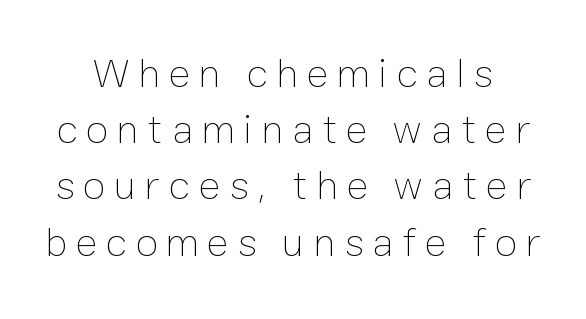
Q: Is the text bold? A: No.
Q: Is the text italic (slanted)? A: No, it is upright.
Q: Is the text underlined? A: No.
Q: Is the spacing between letters normal or unusually wide? A: Unusually wide.
Q: Is the spacing between lines tight, normal or loose? A: Normal.
Q: Width (condensed, normal, or wide)? A: Normal.
Q: Stroke contrast? A: Low.
Q: x-height? A: Medium.
Q: Monospaced? A: No.
